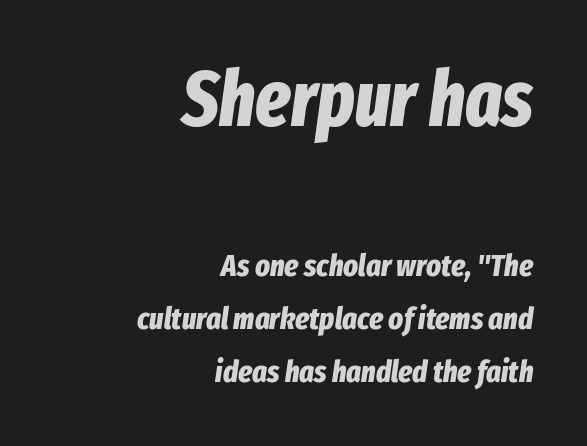
{"italic": "yes", "lean": "right", "slant_degrees": 8, "bold": "yes", "weight": "bold", "width": "condensed", "stroke_contrast": "low", "x_height": "medium", "monospaced": "no", "underline": "no", "align": "right", "line_spacing_ratio": 1.71, "letter_spacing": "normal", "letter_spacing_em": 0.0, "larger_block": "first", "size_ratio": 2.48, "glyph_px": 77}
